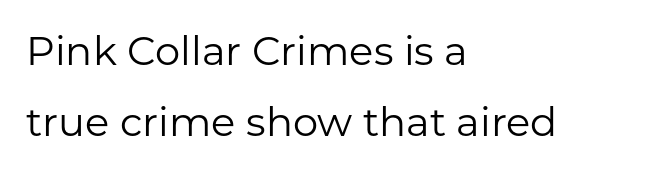
{"serif": "no", "italic": "no", "bold": "no", "weight": "regular", "width": "normal", "stroke_contrast": "low", "x_height": "medium", "monospaced": "no", "underline": "no", "align": "left", "line_spacing_ratio": 1.78, "letter_spacing": "normal", "letter_spacing_em": 0.0, "glyph_px": 40}
